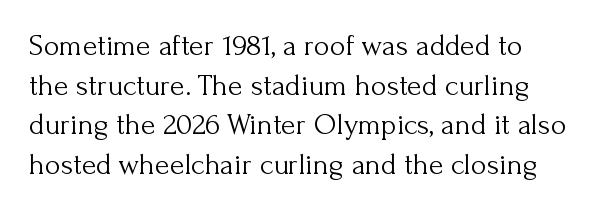
{"serif": "yes", "italic": "no", "bold": "no", "weight": "light", "width": "normal", "stroke_contrast": "medium", "x_height": "small", "monospaced": "no", "underline": "no", "line_spacing": "normal", "line_spacing_ratio": 1.32, "letter_spacing": "normal", "letter_spacing_em": 0.0, "glyph_px": 30}
